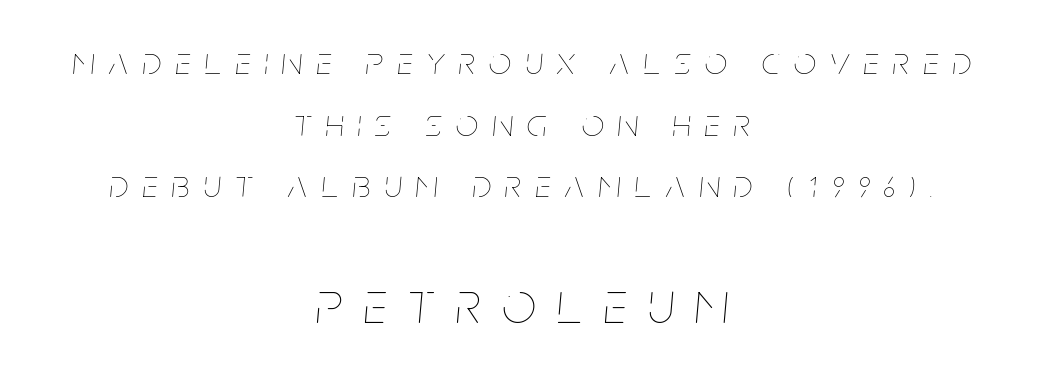
The image shows 59 px thin, condensed type, italic (leaning right); set centered, normal line spacing (1.58x), unusually wide letter spacing (+0.37 em), not underlined; the second (bottom) block is 1.51x larger; low stroke contrast and a large x-height.
